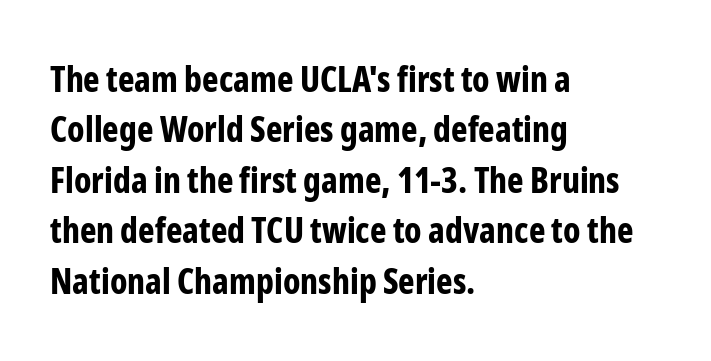
Q: Is the text bold? A: Yes.
Q: Is the text italic (slanted)? A: No, it is upright.
Q: Is the typeface a serif or a sans-serif typeface? A: Sans-serif.
Q: Is the text underlined? A: No.
Q: How is the paragraph aligned? A: Left-aligned.
Q: Is the spacing between letters normal or unusually wide? A: Normal.
Q: Is the spacing between lines tight, normal or loose? A: Normal.
Q: Width (condensed, normal, or wide)? A: Condensed.
Q: Stroke contrast? A: Low.
Q: x-height? A: Medium.
Q: Monospaced? A: No.
